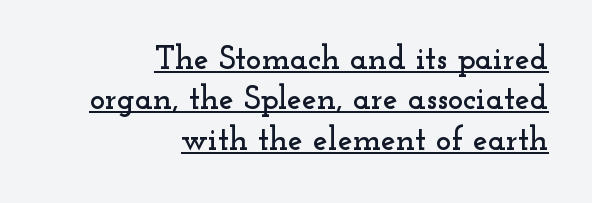
This sample has the flowing, uneven cadence of proportional lettering. Observe the serifs anchoring each vertical stroke in this sample. Tall strokes in this sample are plumb rather than angled. Short note: letters normally spaced. Teacher's note: observe the even right margin — that is flush-right alignment. Caption: lettering with a line underneath.
